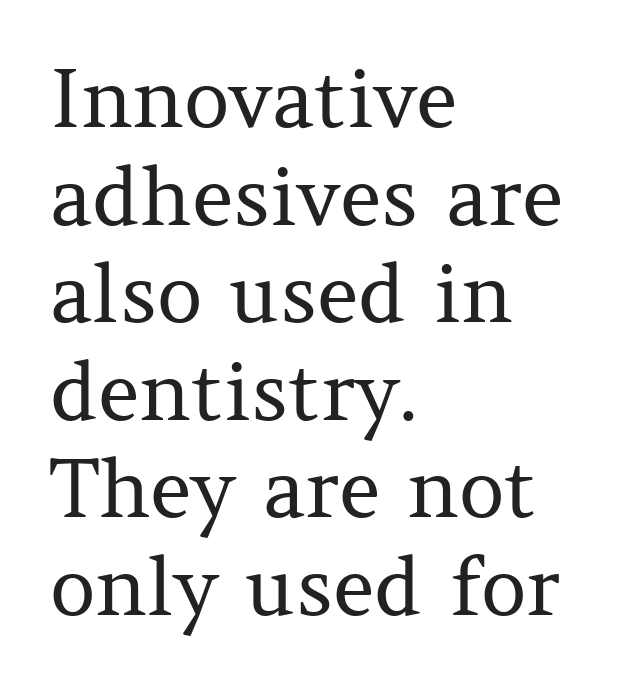
{"serif": "yes", "italic": "no", "bold": "no", "weight": "regular", "width": "normal", "stroke_contrast": "medium", "x_height": "medium", "monospaced": "no", "underline": "no", "align": "left", "line_spacing_ratio": 1.22, "letter_spacing": "normal", "letter_spacing_em": 0.0, "glyph_px": 80}
